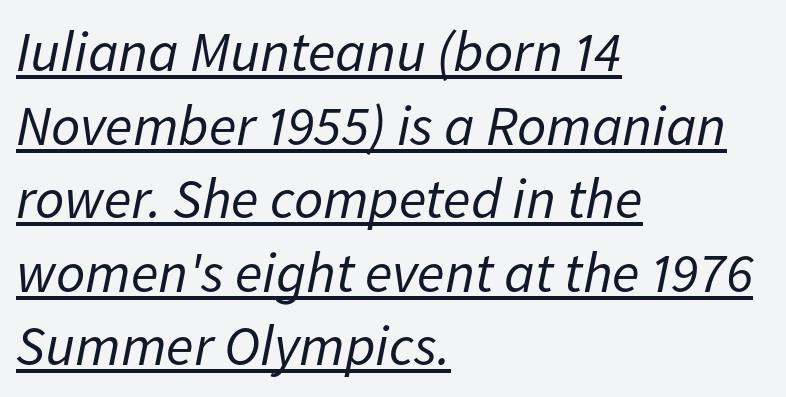
Underlining? Definitely there. Proportional: the letters do not fall into vertical columns. The gaps between neighbouring characters are ordinary and unremarkable. Leading matches the norm, producing a regular column.
